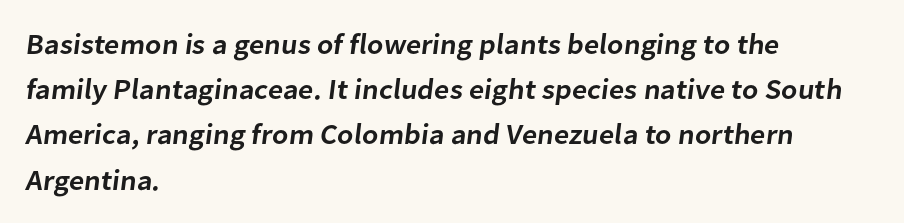
The image shows 29 px semibold sans-serif type; set left-aligned, normal line spacing (1.56x), normal letter spacing, not underlined; low stroke contrast and a medium x-height.
